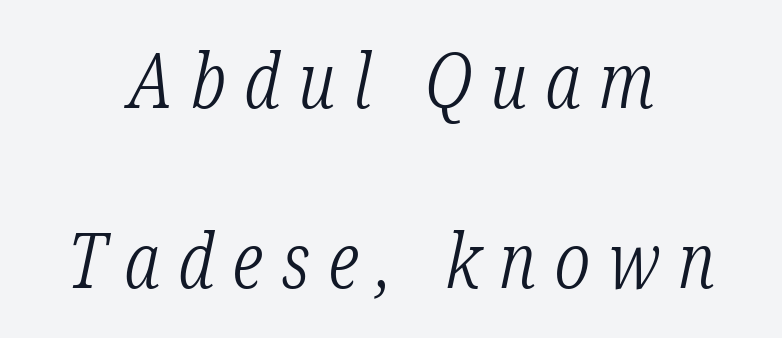
The image shows 76 px light, condensed serif type, italic (leaning right); set centered, loose line spacing (2.37x), unusually wide letter spacing (+0.24 em), not underlined; low stroke contrast and a medium x-height.
